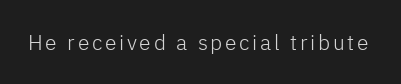
The image shows 21 px text type, upright; set not underlined.
